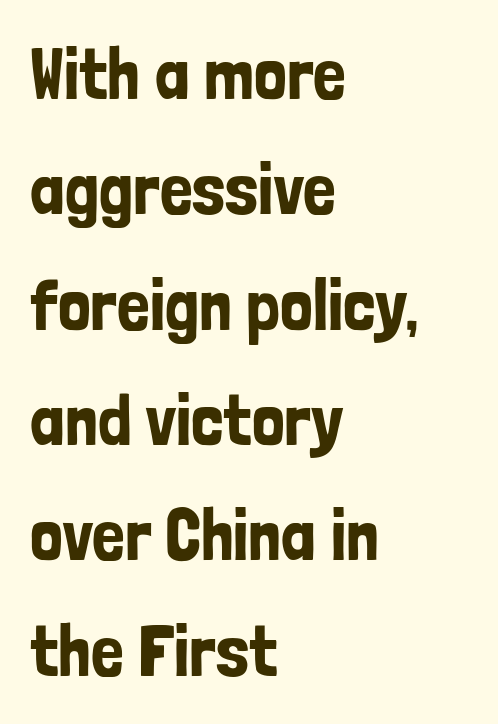
{"serif": "no", "italic": "no", "width": "condensed", "stroke_contrast": "low", "x_height": "medium", "monospaced": "no", "underline": "no", "align": "left", "line_spacing": "normal", "line_spacing_ratio": 1.58, "letter_spacing": "normal", "letter_spacing_em": 0.0, "glyph_px": 73}
